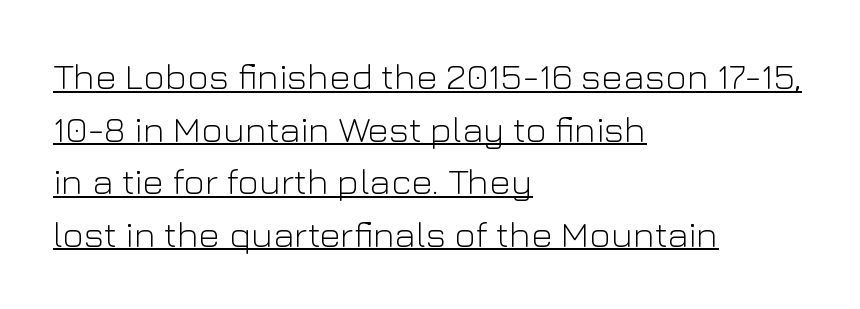
The image shows 37 px light sans-serif type, upright; set left-aligned, normal line spacing (1.42x), normal letter spacing, underlined; low stroke contrast and a medium x-height.
